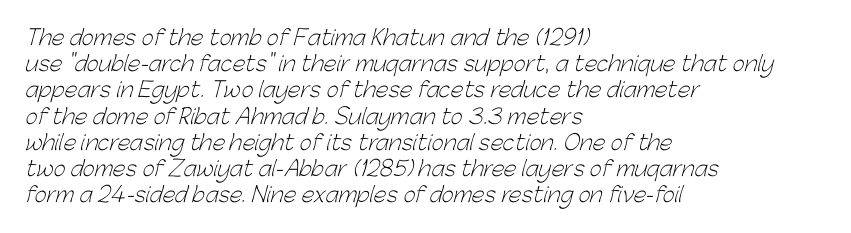
Weight: regular or lighter. One-word summary of the alignment: left. In terms of leading, this rendering sits right in the middle. The horizontal fit of the characters is conventional and even.
